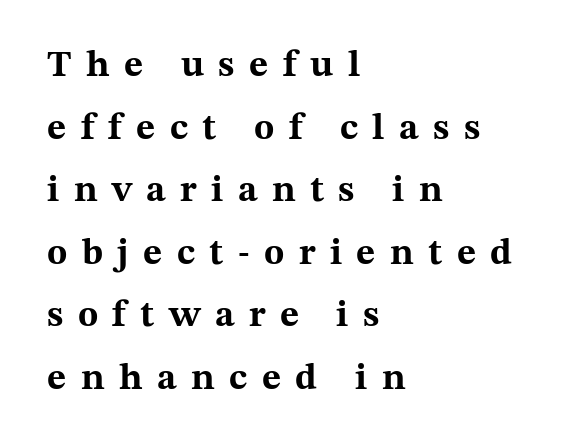
The image shows 37 px bold, wide serif type, upright; set left-aligned, normal line spacing (1.69x), unusually wide letter spacing (+0.39 em), not underlined; medium stroke contrast and a medium x-height.
